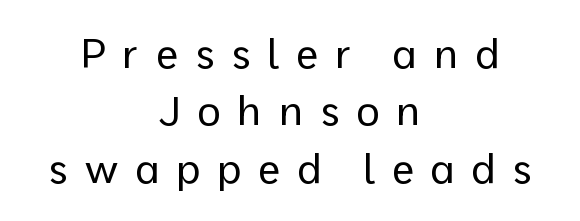
Caption: multi-line text, centered on the measure. A light-to-regular cut is what we see here. Words appear elongated and porous because spacing is wide. Check the space under the baseline: it is left empty. These lines were composed using upright roman letters. One glance says typical: line gaps are just what's usual.
